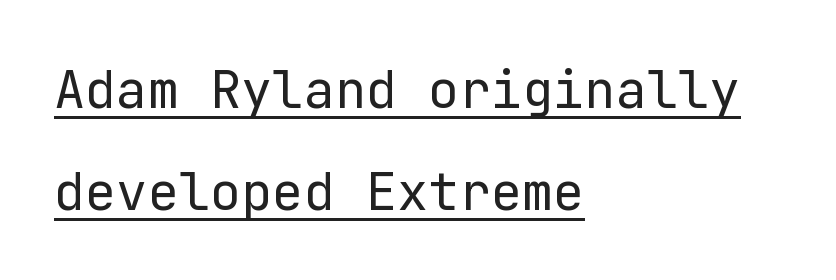
Look at the tracking — it's just the regular setting, nothing added. Left-aligned paragraph, ragged on the right. You can tell from the bare stems that sans-serif type was used. A light-to-regular cut is what we see here.
